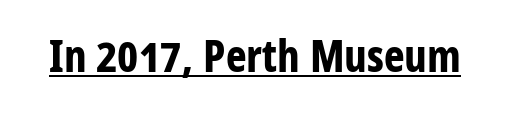
Q: Is the text bold? A: Yes.
Q: Is the text italic (slanted)? A: No, it is upright.
Q: Is the typeface a serif or a sans-serif typeface? A: Sans-serif.
Q: Is the text underlined? A: Yes.
Q: Is the spacing between letters normal or unusually wide? A: Normal.
Q: Width (condensed, normal, or wide)? A: Condensed.
Q: Stroke contrast? A: Low.
Q: x-height? A: Medium.
Q: Monospaced? A: No.
